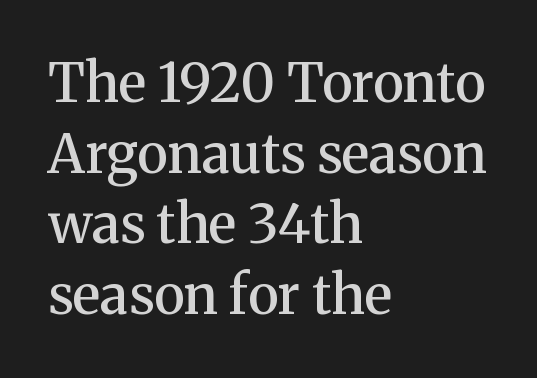
{"serif": "yes", "italic": "no", "bold": "semi", "weight": "semibold", "width": "normal", "stroke_contrast": "medium", "x_height": "medium", "monospaced": "no", "underline": "no", "align": "left", "line_spacing": "normal", "line_spacing_ratio": 1.31, "letter_spacing": "normal", "letter_spacing_em": 0.0, "glyph_px": 54}
